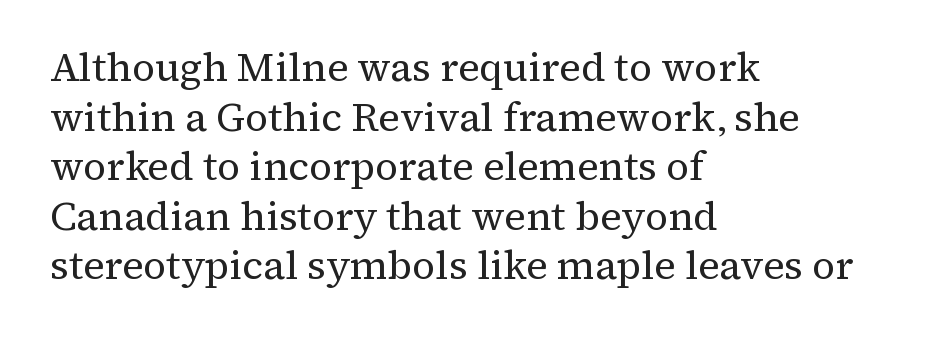
Q: Is the text bold? A: No.
Q: Is the text italic (slanted)? A: No, it is upright.
Q: Is the typeface a serif or a sans-serif typeface? A: Serif.
Q: Is the text underlined? A: No.
Q: How is the paragraph aligned? A: Left-aligned.
Q: Is the spacing between letters normal or unusually wide? A: Normal.
Q: Width (condensed, normal, or wide)? A: Normal.
Q: Stroke contrast? A: Medium.
Q: x-height? A: Medium.
Q: Monospaced? A: No.
